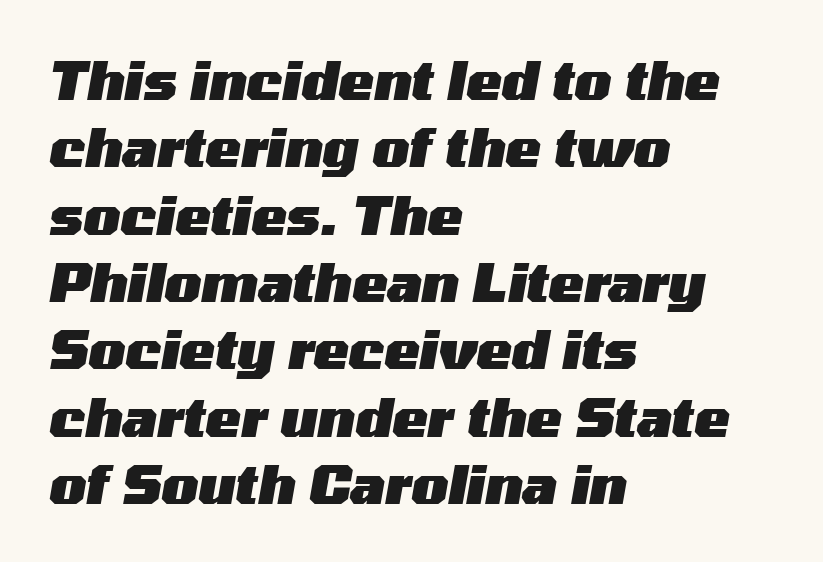
This block has exactly the height ordinary leading produces. Any mark beneath the type? The region is blank. Does extra space separate the letters? No, they use regular spacing. Rendered with sloped, italic letterforms.
